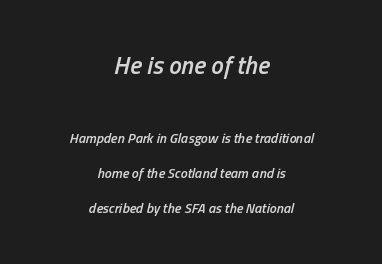
Q: Is the text bold? A: Semi-bold.
Q: Is the text italic (slanted)? A: Yes, it leans right by about 13 degrees.
Q: Is the text underlined? A: No.
Q: How is the paragraph aligned? A: Centered.
Q: Is the spacing between letters normal or unusually wide? A: Normal.
Q: Is the spacing between lines tight, normal or loose? A: Loose.
Q: Which block of text is set in a larger size, the first (top) or the second (bottom)? A: The first (top) one.
